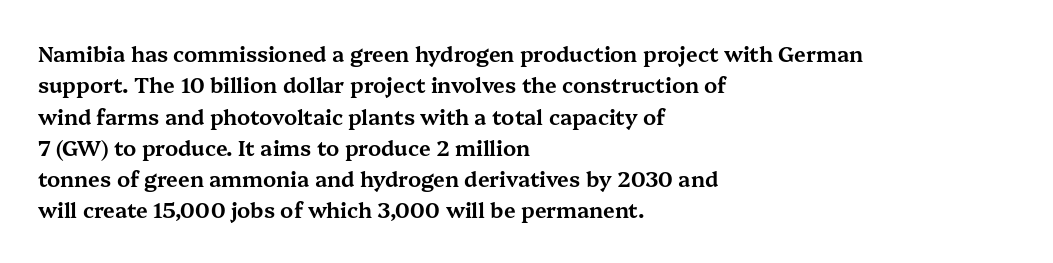
{"italic": "no", "underline": "no", "align": "left", "line_spacing": "normal", "line_spacing_ratio": 1.49, "letter_spacing": "normal", "letter_spacing_em": 0.0, "glyph_px": 21}
